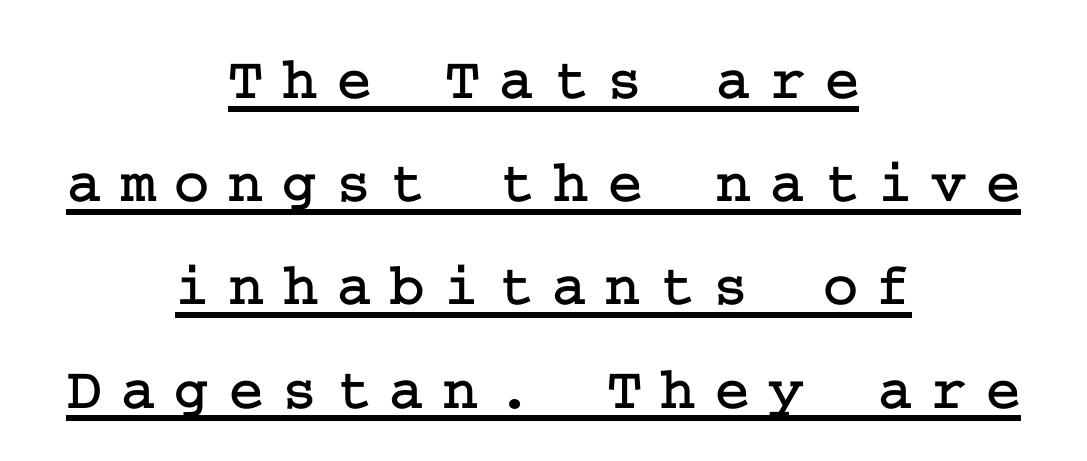
{"serif": "yes", "italic": "no", "width": "normal", "stroke_contrast": "low", "x_height": "medium", "underline": "yes", "align": "center", "line_spacing_ratio": 1.72, "letter_spacing": "wide", "letter_spacing_em": 0.31, "glyph_px": 60}
